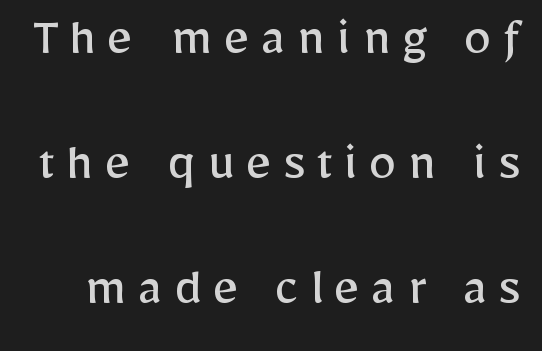
{"serif": "no", "italic": "no", "bold": "no", "weight": "regular", "width": "normal", "stroke_contrast": "low", "x_height": "medium", "monospaced": "no", "underline": "no", "line_spacing": "loose", "line_spacing_ratio": 2.23, "letter_spacing": "wide", "letter_spacing_em": 0.2, "glyph_px": 56}
